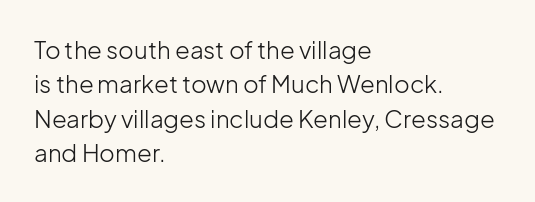
Vertical stems look standard width or narrower in stroke. Default kerning and tracking; the words read as compact shapes. These lines are set flush left with a ragged right edge. The baseline area is clear.
